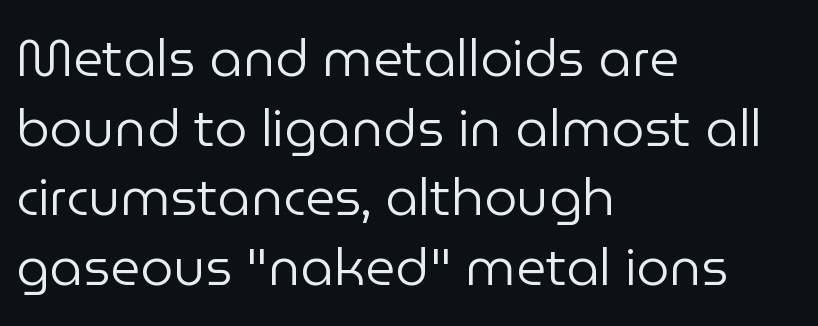
Q: Is the text bold? A: No.
Q: Is the text italic (slanted)? A: No, it is upright.
Q: Is the typeface a serif or a sans-serif typeface? A: Sans-serif.
Q: Is the text underlined? A: No.
Q: How is the paragraph aligned? A: Left-aligned.
Q: Is the spacing between letters normal or unusually wide? A: Normal.
Q: Is the spacing between lines tight, normal or loose? A: Normal.
Q: Width (condensed, normal, or wide)? A: Normal.
Q: Stroke contrast? A: Low.
Q: x-height? A: Medium.
Q: Monospaced? A: No.
